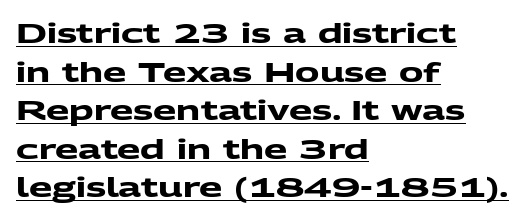
Regarding leading, the lines here are spaced in the standard way. What decoration does the sample have? An underline. Nobody touched the tracking dial on this one. Pretty heavy lettering here — definitely bold. Does the copy run flush right? No — it runs flush left.
